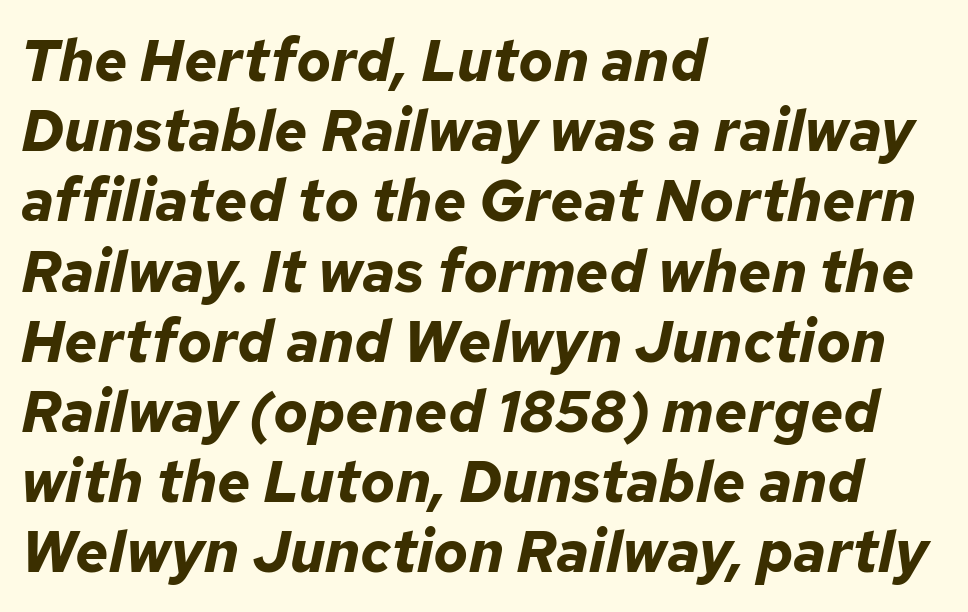
{"italic": "yes", "lean": "right", "slant_degrees": 12, "bold": "yes", "weight": "bold", "width": "normal", "stroke_contrast": "low", "x_height": "medium", "monospaced": "no", "underline": "no", "align": "left", "line_spacing_ratio": 1.21, "letter_spacing": "normal", "letter_spacing_em": 0.0, "glyph_px": 58}
